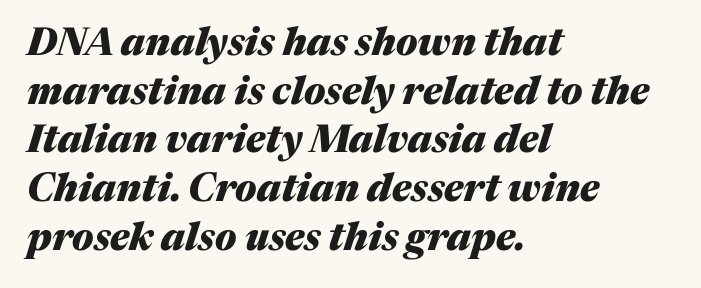
When letters slant like this, we call the style italic. These lines are set flush left with a ragged right edge. No extra tracking has been applied to these lines. The rendering uses natural spacing where letterforms have individual widths. The designer left line spacing at the default. Type without underlining.
